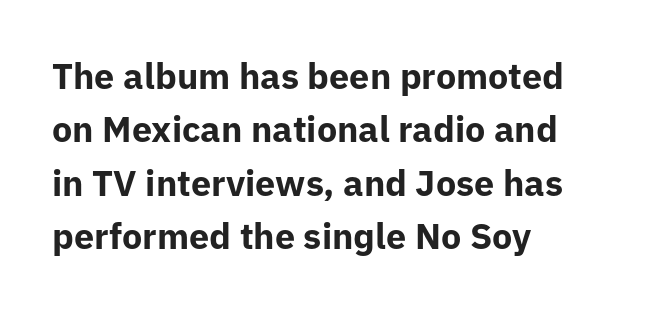
The image shows 36 px bold sans-serif type, upright; set left-aligned, normal line spacing (1.48x), normal letter spacing, not underlined; low stroke contrast and a medium x-height.
